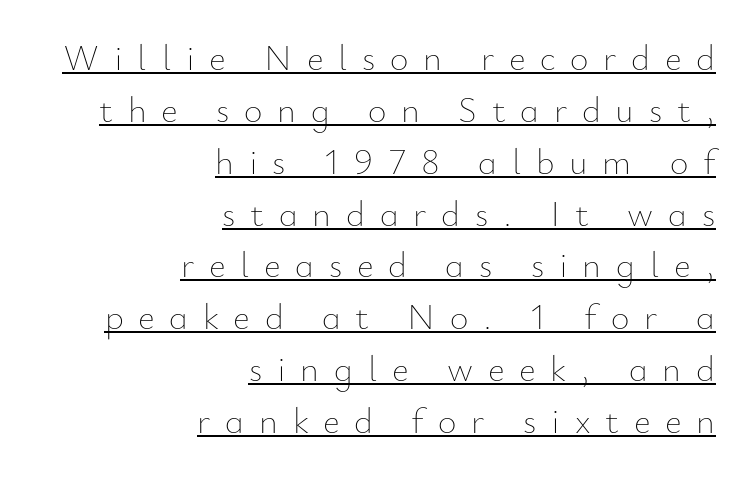
Notice how the stems are strictly vertical — no italics here. Looks like regular typesetting: each glyph gets only the width it needs. The string is rendered with underlining switched on. The paragraph has a hard right edge and a soft left edge. The face used here is rendered with a markedly widened letterfit. Compared with a typical body face, this is equally light or lighter still.
